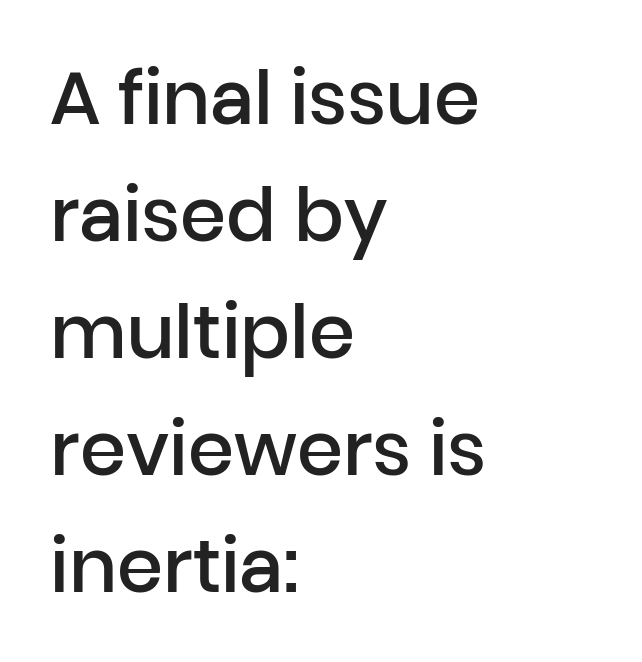
Q: Is the text bold? A: Semi-bold.
Q: Is the text italic (slanted)? A: No, it is upright.
Q: Is the typeface a serif or a sans-serif typeface? A: Sans-serif.
Q: Is the text underlined? A: No.
Q: How is the paragraph aligned? A: Left-aligned.
Q: Is the spacing between letters normal or unusually wide? A: Normal.
Q: Is the spacing between lines tight, normal or loose? A: Normal.
Q: Width (condensed, normal, or wide)? A: Normal.
Q: Stroke contrast? A: Low.
Q: x-height? A: Medium.
Q: Monospaced? A: No.
